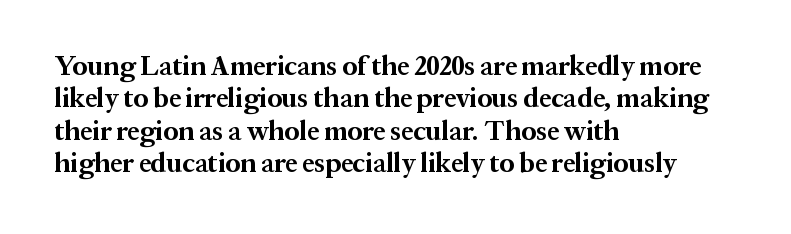
The image shows 27 px bold type, upright; set left-aligned, line spacing 1.2x, normal letter spacing, not underlined.
